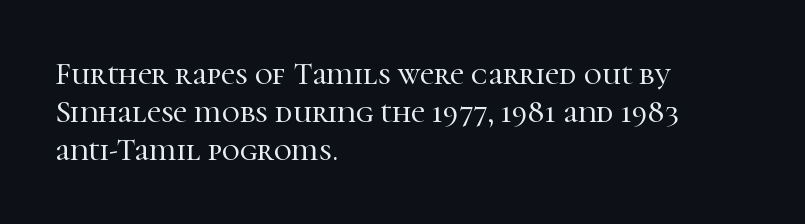
Q: Is the text italic (slanted)? A: No, it is upright.
Q: Is the typeface a serif or a sans-serif typeface? A: Serif.
Q: Is the text underlined? A: No.
Q: How is the paragraph aligned? A: Left-aligned.
Q: Is the spacing between letters normal or unusually wide? A: Normal.
Q: Width (condensed, normal, or wide)? A: Normal.
Q: Stroke contrast? A: High.
Q: x-height? A: Medium.
Q: Monospaced? A: No.
